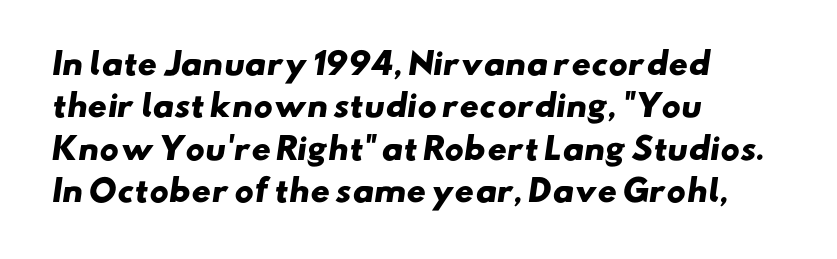
{"serif": "no", "bold": "yes", "weight": "heavy", "width": "wide", "stroke_contrast": "low", "x_height": "small", "monospaced": "no", "underline": "no", "align": "left", "line_spacing": "normal", "line_spacing_ratio": 1.41, "letter_spacing": "normal", "letter_spacing_em": 0.0, "glyph_px": 30}
